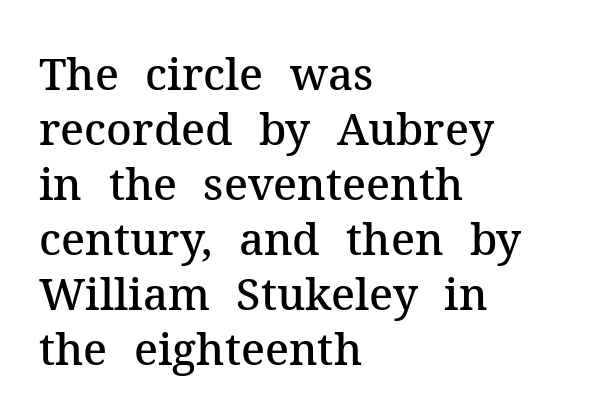
{"serif": "yes", "italic": "no", "bold": "semi", "weight": "semibold", "width": "normal", "stroke_contrast": "medium", "x_height": "medium", "monospaced": "no", "underline": "no", "align": "left", "line_spacing": "normal", "line_spacing_ratio": 1.25, "letter_spacing": "normal", "letter_spacing_em": 0.0, "glyph_px": 44}
